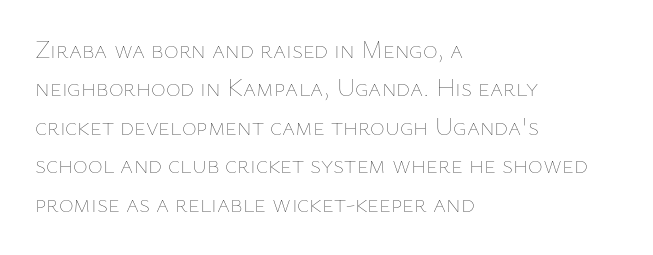
Q: Is the text bold? A: No.
Q: Is the text italic (slanted)? A: No, it is upright.
Q: Is the text underlined? A: No.
Q: How is the paragraph aligned? A: Left-aligned.
Q: Is the spacing between letters normal or unusually wide? A: Normal.
Q: Is the spacing between lines tight, normal or loose? A: Normal.
